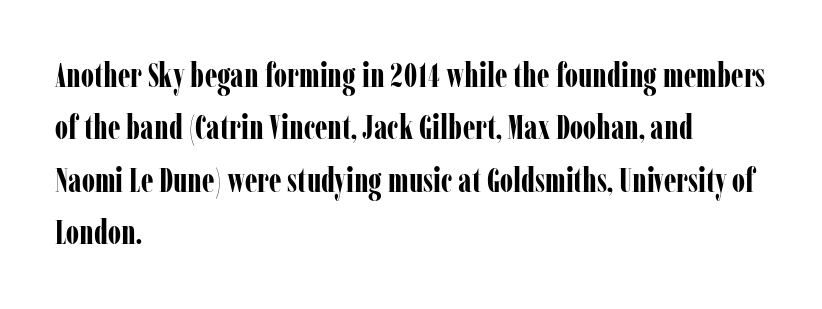
Q: Is the text bold? A: Yes.
Q: Is the text italic (slanted)? A: No, it is upright.
Q: Is the typeface a serif or a sans-serif typeface? A: Serif.
Q: Is the text underlined? A: No.
Q: How is the paragraph aligned? A: Left-aligned.
Q: Is the spacing between letters normal or unusually wide? A: Normal.
Q: Is the spacing between lines tight, normal or loose? A: Normal.
Q: Width (condensed, normal, or wide)? A: Condensed.
Q: Stroke contrast? A: Low.
Q: x-height? A: Medium.
Q: Monospaced? A: No.
